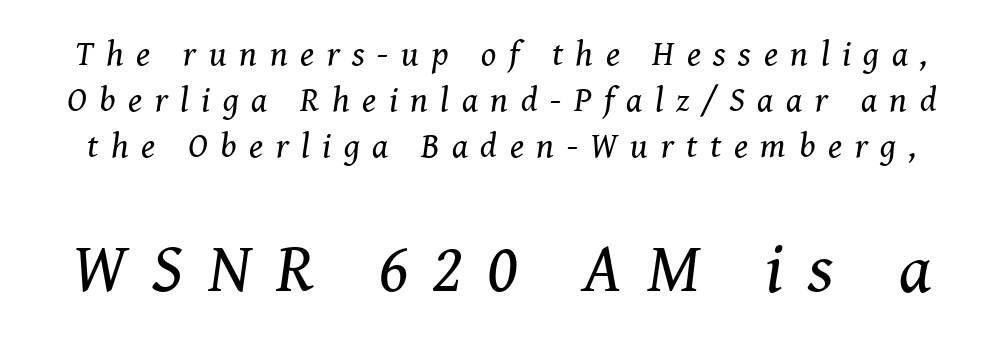
{"serif": "yes", "italic": "yes", "lean": "right", "slant_degrees": 8, "bold": "no", "weight": "regular", "width": "normal", "stroke_contrast": "medium", "x_height": "medium", "monospaced": "no", "underline": "no", "line_spacing": "normal", "line_spacing_ratio": 1.32, "letter_spacing": "wide", "letter_spacing_em": 0.36, "larger_block": "second", "size_ratio": 2.0, "glyph_px": 70}
